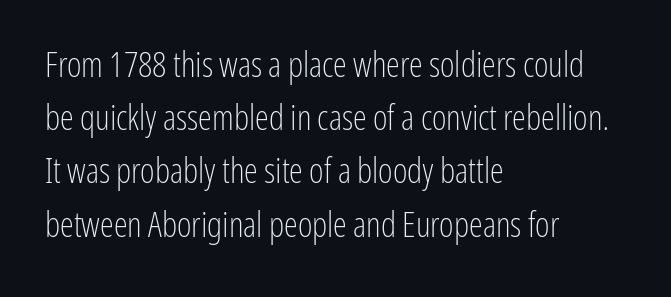
{"serif": "no", "italic": "no", "bold": "no", "weight": "light", "width": "condensed", "stroke_contrast": "low", "x_height": "medium", "monospaced": "no", "underline": "no", "align": "left", "line_spacing": "normal", "line_spacing_ratio": 1.52, "letter_spacing": "normal", "letter_spacing_em": 0.0, "glyph_px": 35}
